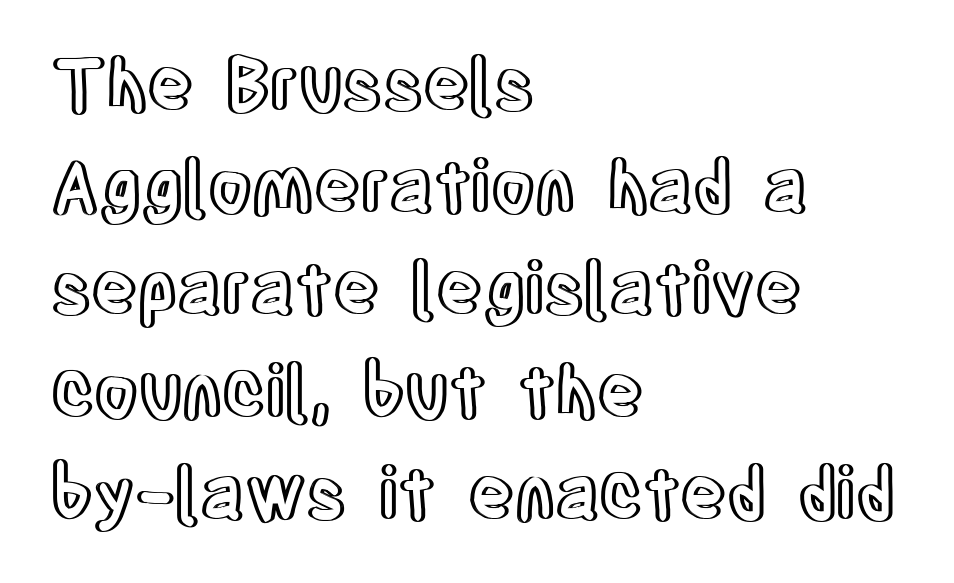
Caption: multi-line text, flush left, ragged right. Is this a fixed-width face? No — the glyphs have proportional, varying widths. This rendering features lettering with no underline. If you drew a line through each stem, it would be perfectly vertical.
